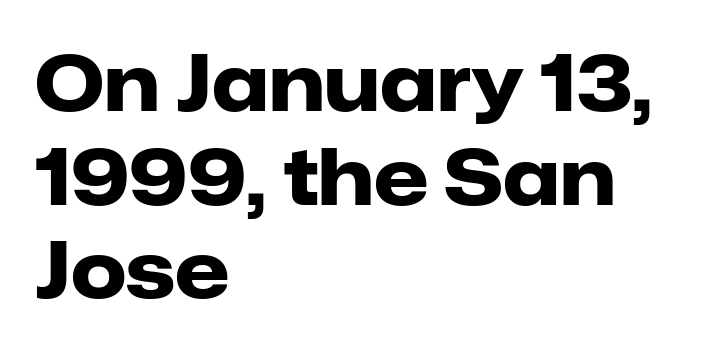
{"serif": "no", "italic": "no", "bold": "yes", "weight": "heavy", "width": "normal", "stroke_contrast": "low", "x_height": "medium", "monospaced": "no", "underline": "no", "align": "left", "line_spacing_ratio": 1.2, "letter_spacing": "normal", "letter_spacing_em": 0.0, "glyph_px": 78}
